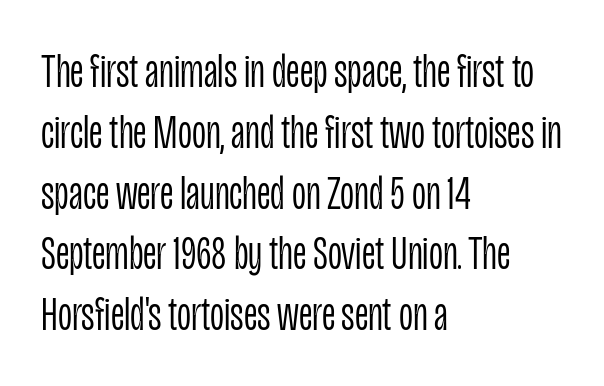
{"serif": "no", "italic": "no", "bold": "no", "weight": "light", "width": "condensed", "stroke_contrast": "low", "x_height": "large", "monospaced": "no", "underline": "no", "align": "left", "line_spacing_ratio": 1.24, "letter_spacing": "normal", "letter_spacing_em": 0.0, "glyph_px": 49}
